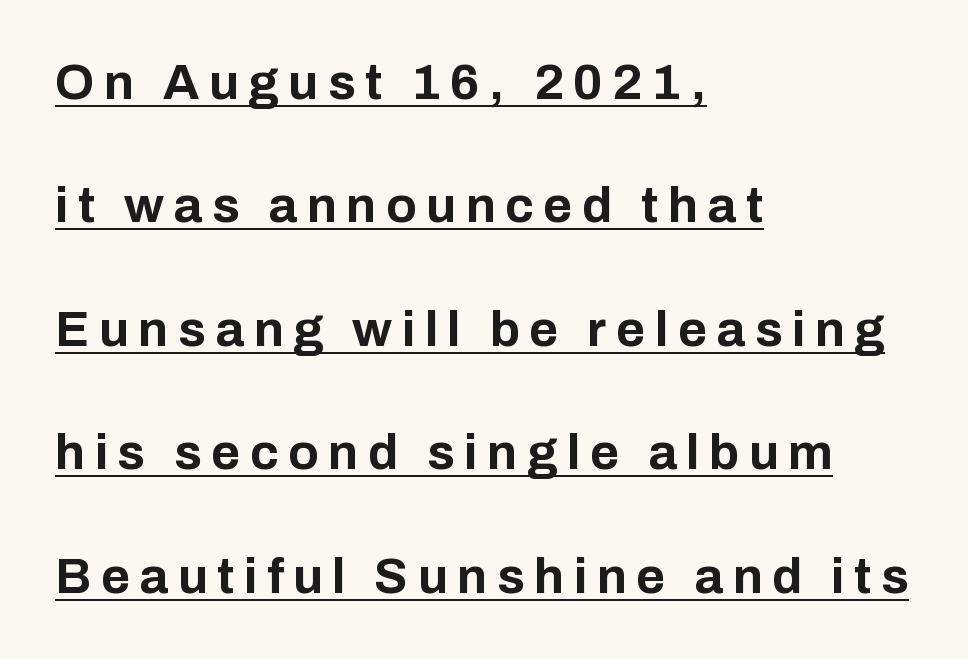
{"serif": "no", "italic": "no", "bold": "yes", "weight": "bold", "width": "normal", "stroke_contrast": "low", "x_height": "medium", "monospaced": "no", "underline": "yes", "align": "left", "line_spacing": "loose", "line_spacing_ratio": 2.47, "glyph_px": 50}
